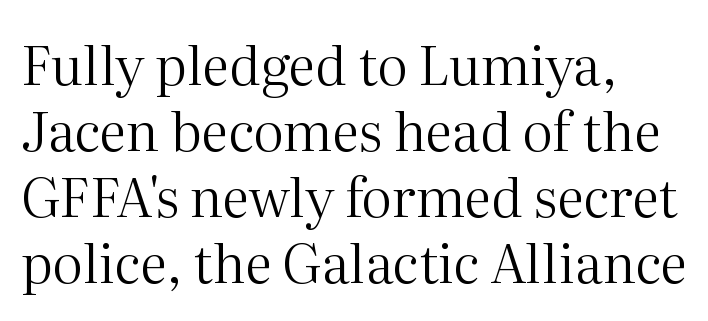
Q: Is the text bold? A: No.
Q: Is the text italic (slanted)? A: No, it is upright.
Q: Is the typeface a serif or a sans-serif typeface? A: Serif.
Q: Is the text underlined? A: No.
Q: How is the paragraph aligned? A: Left-aligned.
Q: Is the spacing between letters normal or unusually wide? A: Normal.
Q: Width (condensed, normal, or wide)? A: Normal.
Q: Stroke contrast? A: Medium.
Q: x-height? A: Medium.
Q: Monospaced? A: No.
